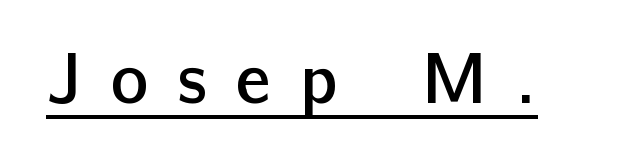
Q: Is the text bold? A: Semi-bold.
Q: Is the text italic (slanted)? A: No, it is upright.
Q: Is the typeface a serif or a sans-serif typeface? A: Sans-serif.
Q: Is the text underlined? A: Yes.
Q: Is the spacing between letters normal or unusually wide? A: Unusually wide.
Q: Width (condensed, normal, or wide)? A: Normal.
Q: Stroke contrast? A: Low.
Q: x-height? A: Medium.
Q: Monospaced? A: No.
